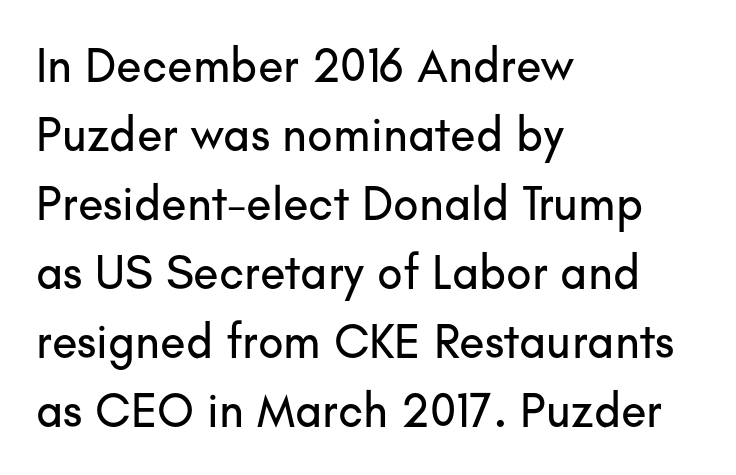
{"serif": "no", "italic": "no", "width": "normal", "stroke_contrast": "low", "x_height": "small", "monospaced": "no", "underline": "no", "align": "left", "line_spacing": "normal", "line_spacing_ratio": 1.47, "letter_spacing": "normal", "letter_spacing_em": 0.0, "glyph_px": 47}
